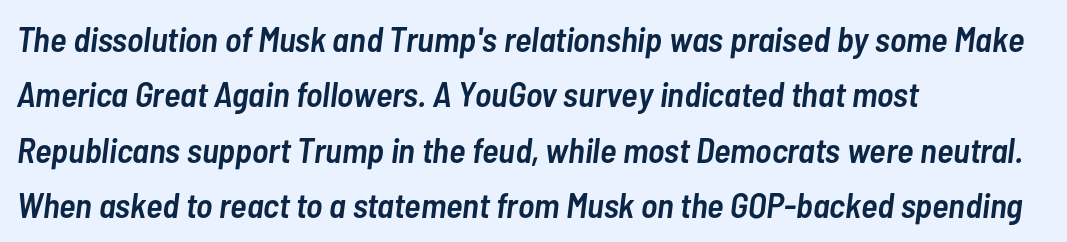
You can tell it's italic because the verticals aren't actually vertical. Successive baselines arrive at the customary interval. The area under the type is left untouched. Every letter is mildly thick-stroked: semibold rather than bold. Character widths vary here, with narrow letters taking less room than wide ones. The passage is arranged the way most books set body copy — flush left.
